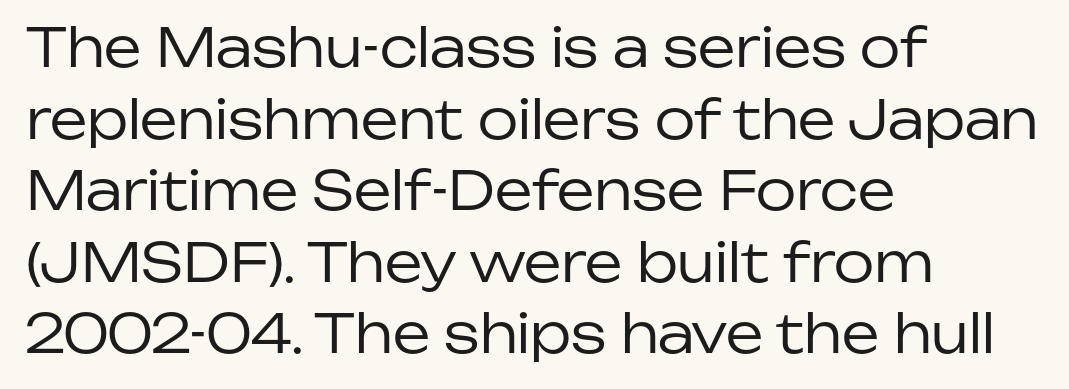
Typographically, this falls in the sans-serif category. The specimen omits any rule beneath the text block's lines. The passage shown is typed in a proportional face where columns would drift. The letters sit at their default tracking, neither squeezed nor spread.
